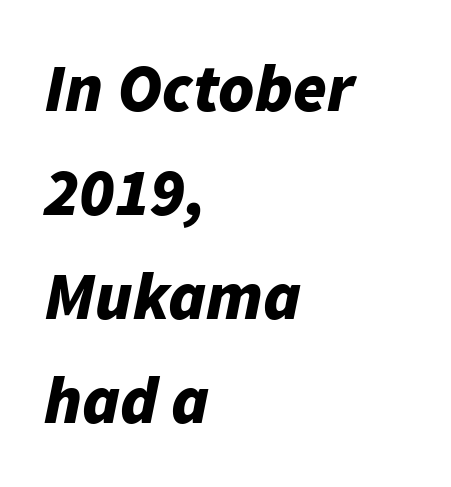
{"italic": "yes", "lean": "right", "slant_degrees": 11, "bold": "yes", "weight": "bold", "width": "normal", "stroke_contrast": "low", "x_height": "medium", "monospaced": "no", "underline": "no", "align": "left", "line_spacing": "normal", "line_spacing_ratio": 1.53, "letter_spacing": "normal", "letter_spacing_em": 0.0, "glyph_px": 68}
